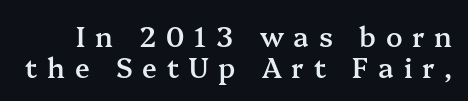
The image shows 27 px text type, upright; set tight line spacing (1.13x), unusually wide letter spacing (+0.36 em), not underlined.
